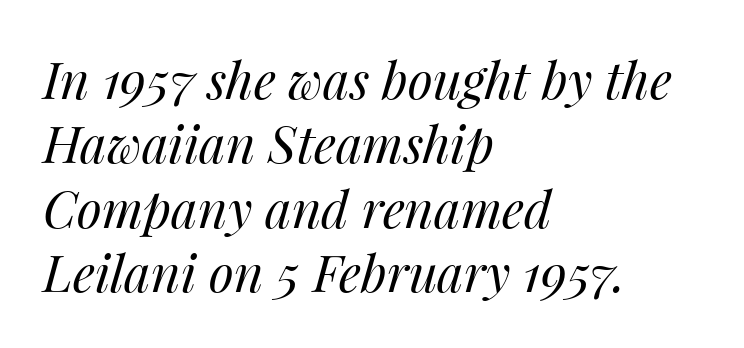
The rendering uses natural spacing where letterforms have individual widths. Here the glyphs are tracked normally, forming tight word shapes. Vertical stems look standard width or narrower in stroke. The rendering applies a slant to the glyphs.
